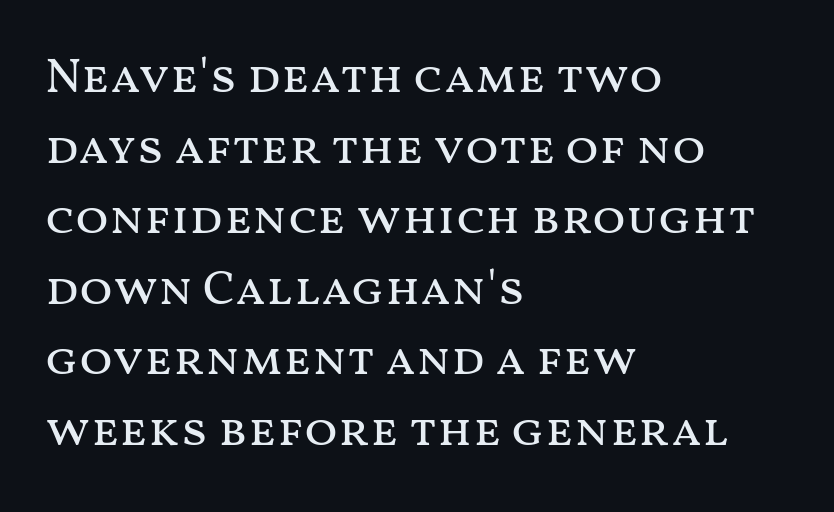
No italicization has been applied; the sample stays upright. The horizontal fit of the characters is conventional and even. The face used here is proportionally spaced, like ordinary book or web type. Evenly set lines give the paragraph a standard silhouette. The passage is arranged the way most books set body copy — flush left. The letters look calm and open, with moderate or lighter stems.
